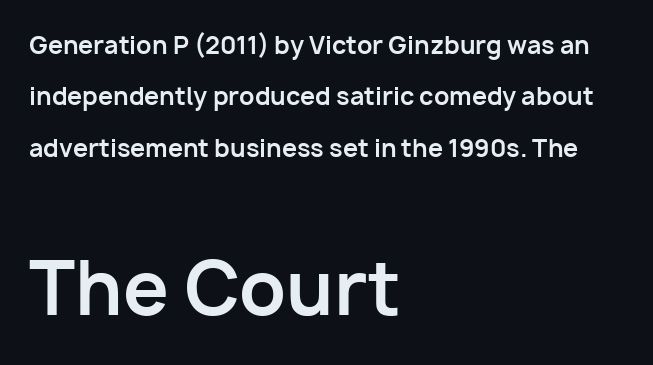
{"serif": "no", "italic": "no", "bold": "yes", "weight": "bold", "width": "normal", "stroke_contrast": "low", "x_height": "medium", "monospaced": "no", "underline": "no", "align": "left", "line_spacing": "loose", "line_spacing_ratio": 2.14, "letter_spacing": "normal", "letter_spacing_em": 0.0, "larger_block": "second", "size_ratio": 3.04, "glyph_px": 73}
